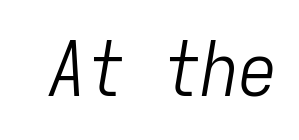
The image shows 76 px light, condensed type, italic (leaning right), monospaced; set normal letter spacing, not underlined; low stroke contrast and a medium x-height.
